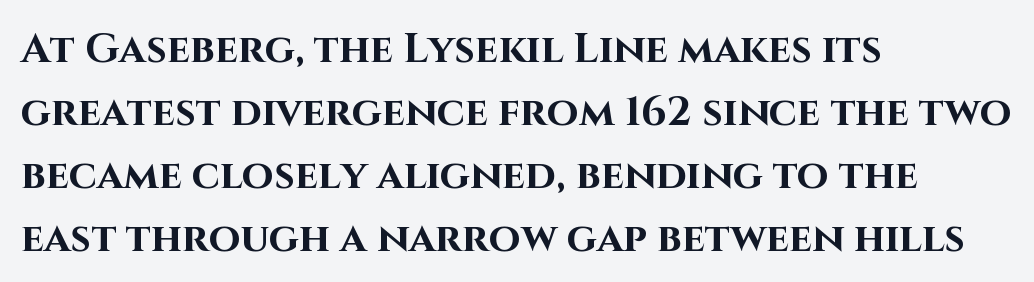
{"serif": "no", "italic": "no", "bold": "yes", "weight": "bold", "width": "normal", "stroke_contrast": "high", "x_height": "large", "monospaced": "no", "underline": "no", "align": "left", "line_spacing": "normal", "line_spacing_ratio": 1.54, "letter_spacing": "normal", "letter_spacing_em": 0.0, "glyph_px": 41}
